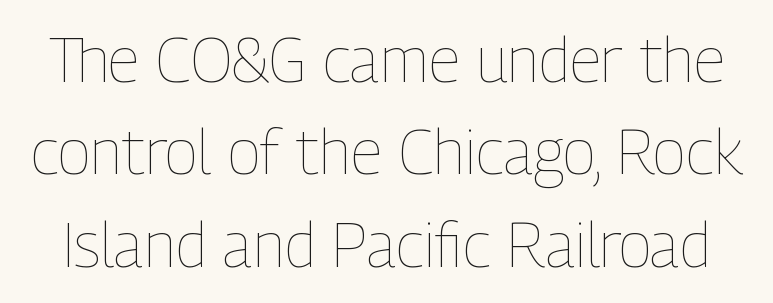
Designer's note — italics off, roman on. Regular leading. You could call the tracking neutral — neither tight nor loose. Nothing heavy about these letters — not bold at all. The strip under each line holds only bare page.
